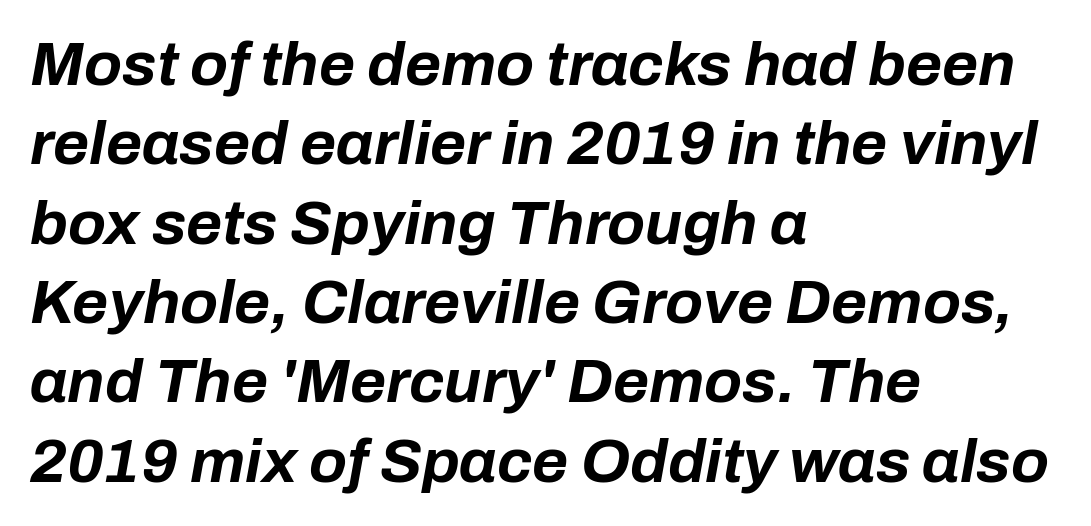
Q: Is the text bold? A: Yes.
Q: Is the text italic (slanted)? A: Yes, it leans right by about 10 degrees.
Q: Is the text underlined? A: No.
Q: How is the paragraph aligned? A: Left-aligned.
Q: Is the spacing between letters normal or unusually wide? A: Normal.
Q: Is the spacing between lines tight, normal or loose? A: Normal.
Q: Width (condensed, normal, or wide)? A: Normal.
Q: Stroke contrast? A: Low.
Q: x-height? A: Medium.
Q: Monospaced? A: No.
